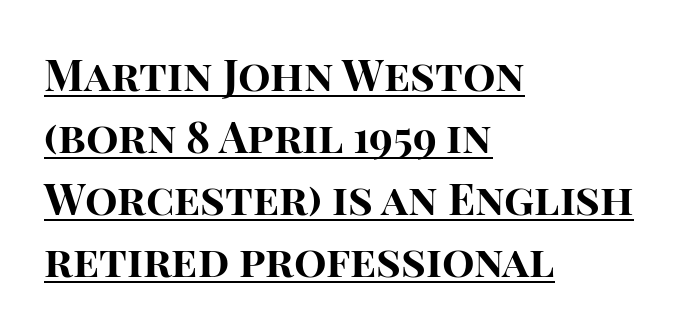
{"serif": "no", "italic": "no", "bold": "yes", "weight": "bold", "width": "normal", "stroke_contrast": "high", "x_height": "large", "monospaced": "no", "underline": "yes", "align": "left", "line_spacing": "normal", "line_spacing_ratio": 1.44, "letter_spacing": "normal", "letter_spacing_em": 0.0, "glyph_px": 43}
